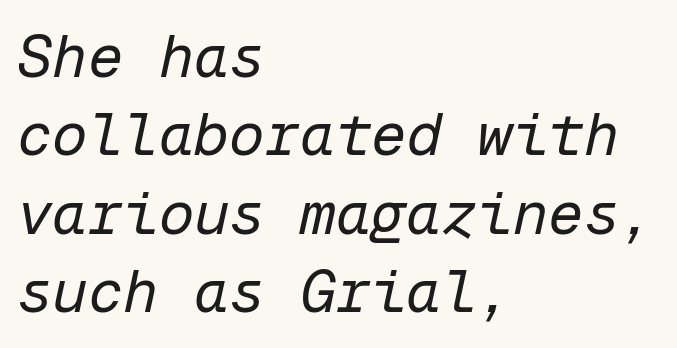
{"italic": "yes", "lean": "right", "slant_degrees": 12, "bold": "no", "weight": "regular", "width": "normal", "stroke_contrast": "low", "x_height": "medium", "monospaced": "yes", "underline": "no", "align": "left", "line_spacing": "normal", "line_spacing_ratio": 1.33, "letter_spacing": "normal", "letter_spacing_em": 0.0, "glyph_px": 59}
